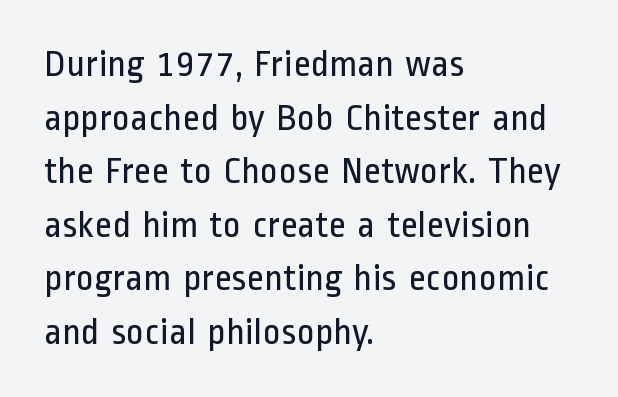
Q: Is the text bold? A: No.
Q: Is the text italic (slanted)? A: No, it is upright.
Q: Is the typeface a serif or a sans-serif typeface? A: Sans-serif.
Q: Is the text underlined? A: No.
Q: How is the paragraph aligned? A: Left-aligned.
Q: Is the spacing between letters normal or unusually wide? A: Normal.
Q: Is the spacing between lines tight, normal or loose? A: Normal.
Q: Width (condensed, normal, or wide)? A: Condensed.
Q: Stroke contrast? A: Low.
Q: x-height? A: Medium.
Q: Monospaced? A: No.
